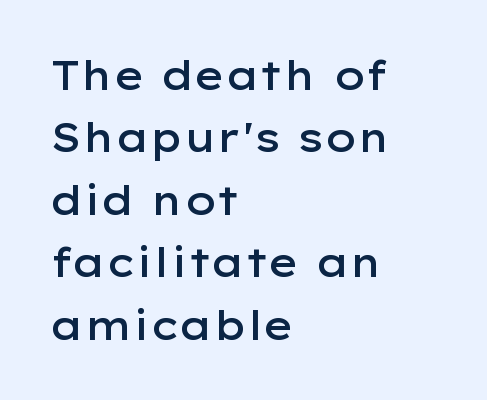
Stroke terminals: plain, sans-serif. A typesetter would mark this as roman, not italic. The rag falls on the right side of this text block. Underline: absent. Reading down the column, the eye jumps a familiar distance to each next line. Here the designer chose a conventional face with non-uniform glyph widths.
